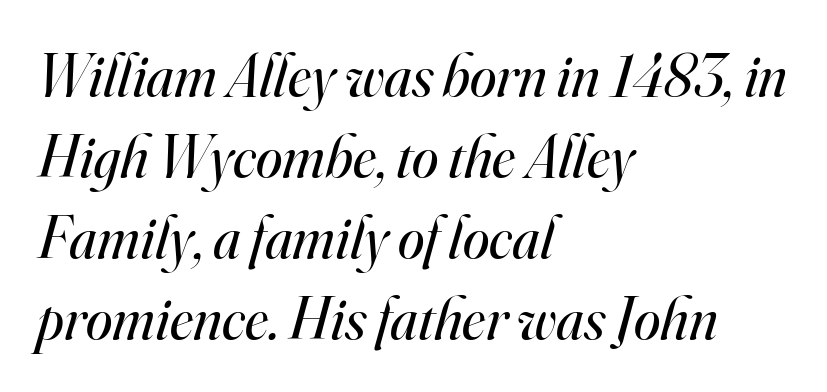
Slant detected: the letters are inclined. The space directly below the letters is spotless. Heft: none added — not bold. A typesetter would call this leading conventional body-copy spacing.
